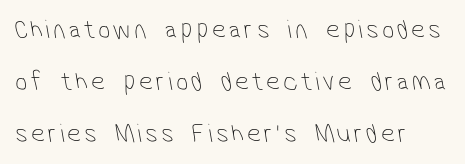
This is not heavy type; no bold has been used. A clean baseline with only descenders dipping below it. Each new line begins a long way beneath the previous one.
